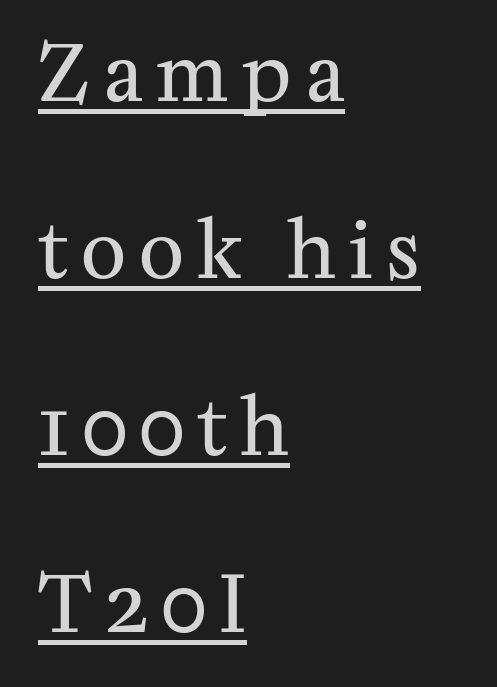
Q: Is the text bold? A: No.
Q: Is the text italic (slanted)? A: No, it is upright.
Q: Is the typeface a serif or a sans-serif typeface? A: Serif.
Q: Is the text underlined? A: Yes.
Q: How is the paragraph aligned? A: Left-aligned.
Q: Is the spacing between lines tight, normal or loose? A: Loose.
Q: Width (condensed, normal, or wide)? A: Normal.
Q: Stroke contrast? A: Medium.
Q: x-height? A: Medium.
Q: Monospaced? A: No.
